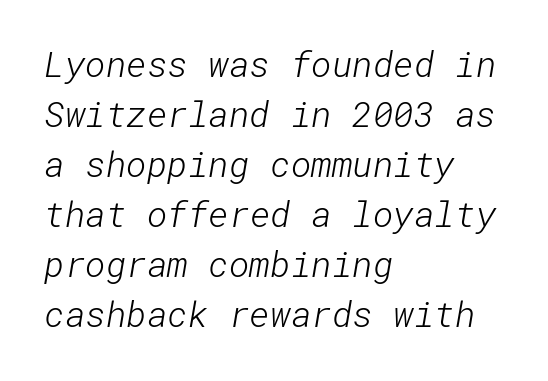
{"serif": "no", "bold": "no", "weight": "light", "width": "normal", "stroke_contrast": "low", "x_height": "medium", "underline": "no", "align": "left", "line_spacing": "normal", "line_spacing_ratio": 1.43, "letter_spacing": "normal", "letter_spacing_em": 0.0, "glyph_px": 35}
